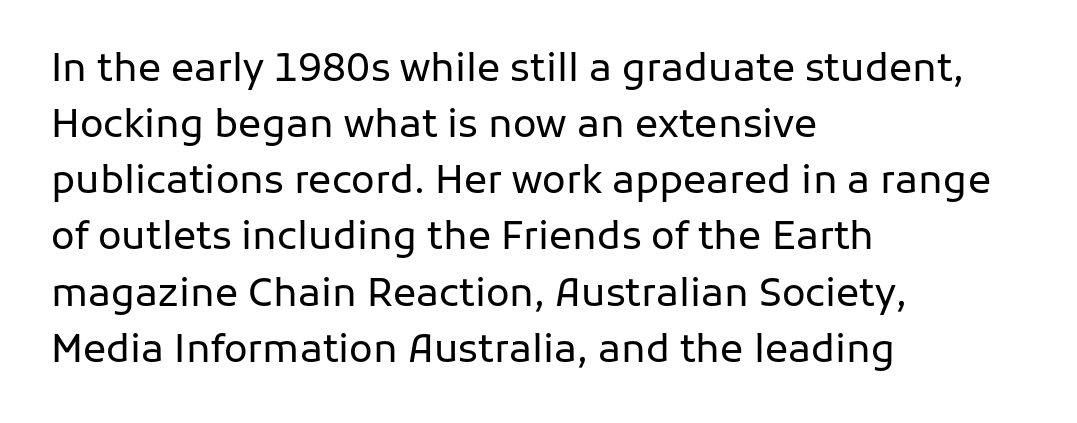
Q: Is the text bold? A: No.
Q: Is the text italic (slanted)? A: No, it is upright.
Q: Is the typeface a serif or a sans-serif typeface? A: Sans-serif.
Q: Is the text underlined? A: No.
Q: How is the paragraph aligned? A: Left-aligned.
Q: Is the spacing between letters normal or unusually wide? A: Normal.
Q: Is the spacing between lines tight, normal or loose? A: Normal.
Q: Width (condensed, normal, or wide)? A: Normal.
Q: Stroke contrast? A: Low.
Q: x-height? A: Medium.
Q: Monospaced? A: No.
